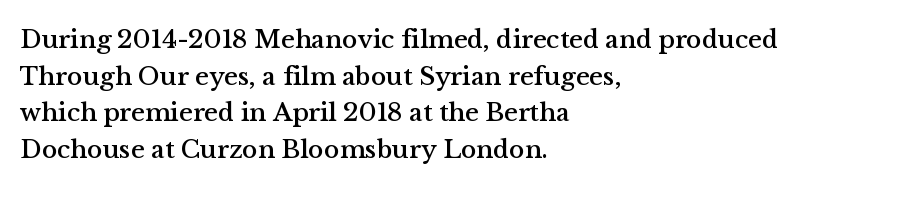
The image shows 26 px text type, upright; set left-aligned, normal line spacing (1.41x), normal letter spacing, not underlined.
